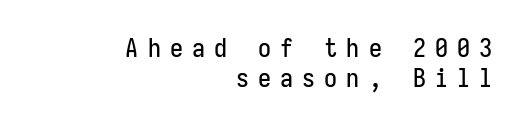
The image shows 26 px text type, upright; set right-aligned, tight line spacing (1.15x), unusually wide letter spacing (+0.35 em), not underlined.
